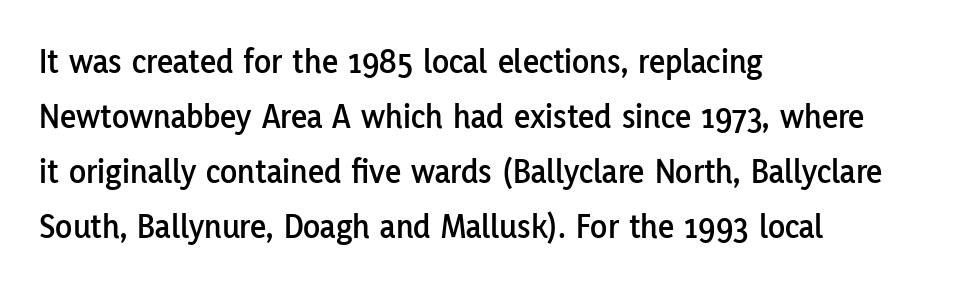
{"serif": "no", "italic": "no", "width": "normal", "stroke_contrast": "low", "x_height": "medium", "monospaced": "no", "underline": "no", "align": "left", "line_spacing": "normal", "line_spacing_ratio": 1.57, "letter_spacing": "normal", "letter_spacing_em": 0.0, "glyph_px": 35}
